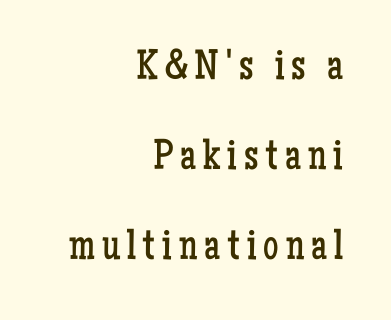
Q: Is the text bold? A: No.
Q: Is the text italic (slanted)? A: No, it is upright.
Q: Is the typeface a serif or a sans-serif typeface? A: Serif.
Q: Is the text underlined? A: No.
Q: How is the paragraph aligned? A: Right-aligned.
Q: Is the spacing between lines tight, normal or loose? A: Loose.
Q: Width (condensed, normal, or wide)? A: Condensed.
Q: Stroke contrast? A: Low.
Q: x-height? A: Medium.
Q: Monospaced? A: No.
